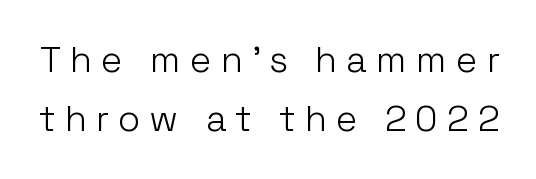
The image shows 36 px light sans-serif type, upright; set normal line spacing (1.65x), unusually wide letter spacing (+0.25 em), not underlined; low stroke contrast and a medium x-height.
